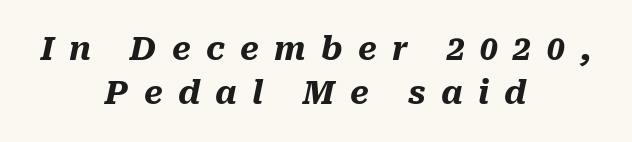
The image shows 32 px heavy type, italic (leaning right); set centered, normal line spacing (1.36x), unusually wide letter spacing (+0.48 em), not underlined; medium stroke contrast and a medium x-height.
